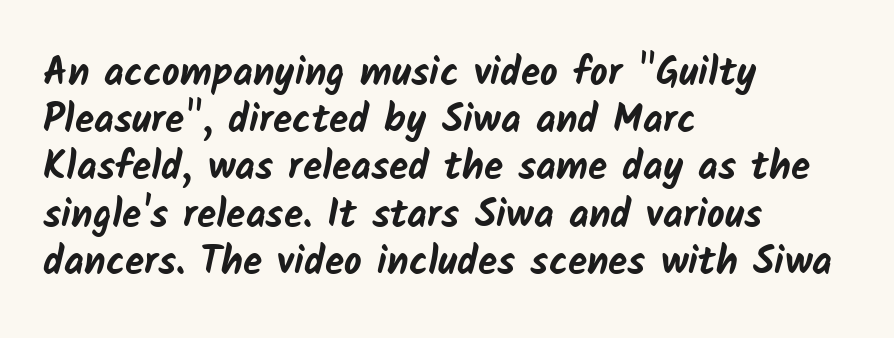
{"serif": "no", "bold": "yes", "weight": "bold", "width": "normal", "stroke_contrast": "low", "x_height": "medium", "monospaced": "no", "underline": "no", "align": "left", "line_spacing_ratio": 1.21, "letter_spacing": "normal", "letter_spacing_em": 0.0, "glyph_px": 39}
